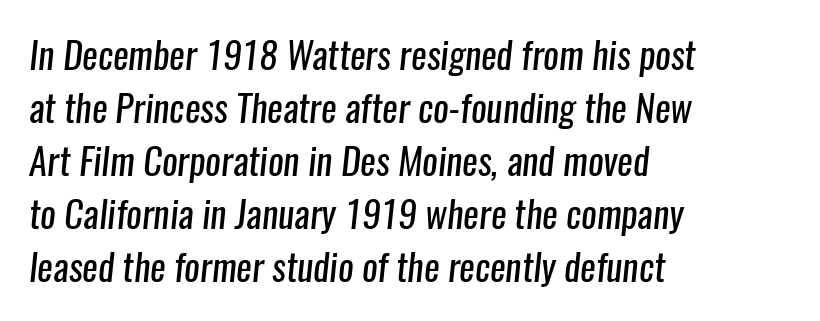
{"serif": "no", "bold": "no", "weight": "regular", "width": "condensed", "stroke_contrast": "low", "x_height": "medium", "monospaced": "no", "underline": "no", "align": "left", "line_spacing": "normal", "line_spacing_ratio": 1.43, "letter_spacing": "normal", "letter_spacing_em": 0.0, "glyph_px": 37}
